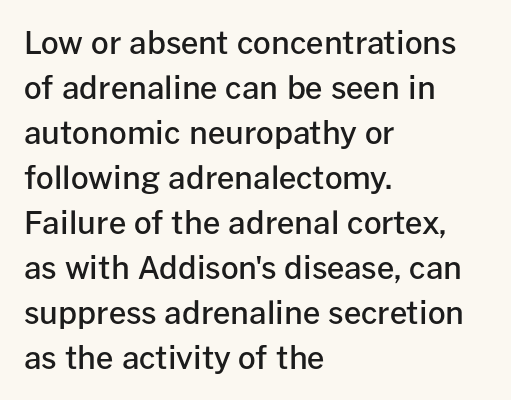
Rendered with straight, roman letterforms. Proportional: the letters do not fall into vertical columns. Left-aligned paragraph, ragged on the right. The specimen omits any rule beneath the text block's lines.
